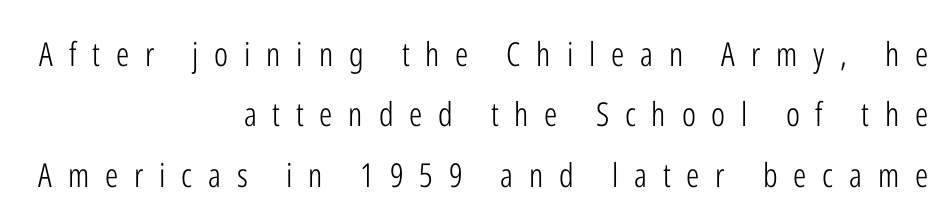
Q: Is the text bold? A: No.
Q: Is the text italic (slanted)? A: No, it is upright.
Q: Is the typeface a serif or a sans-serif typeface? A: Sans-serif.
Q: Is the text underlined? A: No.
Q: How is the paragraph aligned? A: Right-aligned.
Q: Is the spacing between letters normal or unusually wide? A: Unusually wide.
Q: Width (condensed, normal, or wide)? A: Condensed.
Q: Stroke contrast? A: Low.
Q: x-height? A: Medium.
Q: Monospaced? A: No.
